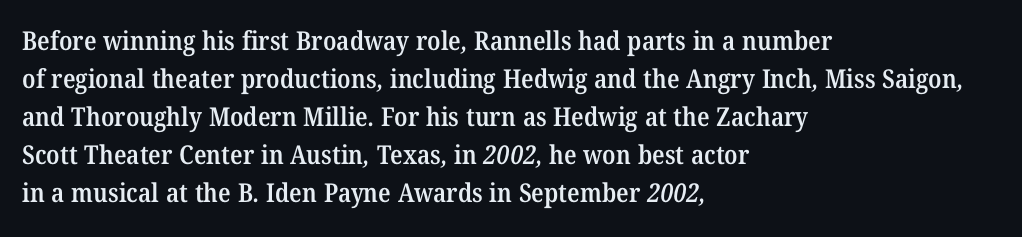
The gaps between neighbouring characters are ordinary and unremarkable. This rendering uses left alignment, leaving the right contour irregular. This rendering features lettering with no underline. The designer left line spacing at the default. Set as a demibold, roughly 600 on the weight scale.
